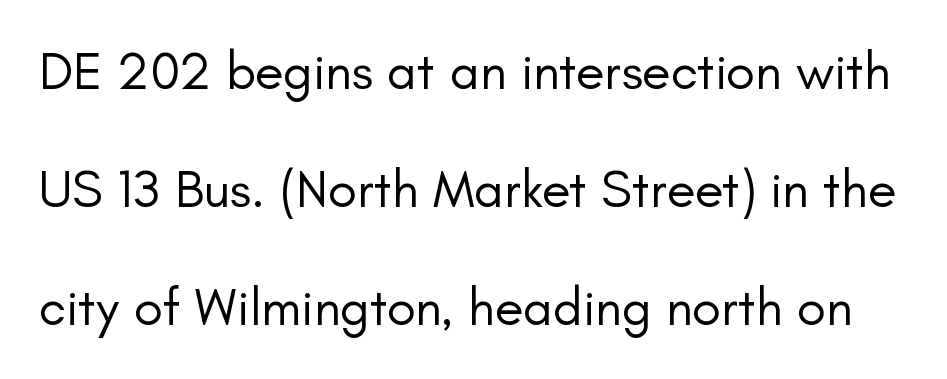
The image shows 53 px regular-weight sans-serif type, upright; set loose line spacing (2.23x), normal letter spacing, not underlined; low stroke contrast and a small x-height.
